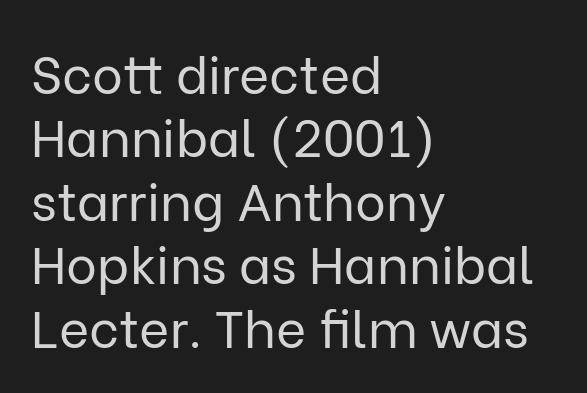
The image shows 52 px regular-weight sans-serif type, upright; set left-aligned, line spacing 1.22x, normal letter spacing, not underlined; low stroke contrast and a medium x-height.
